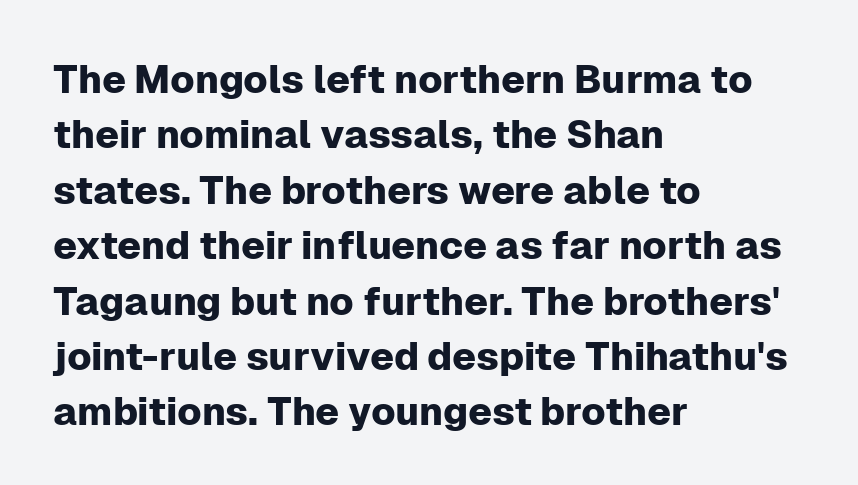
Is this a sans? Yes — the strokes have no serifs. Beneath every word, the page is bare. You can tell it's not italic because the verticals are truly vertical. Alignment: flush left.
